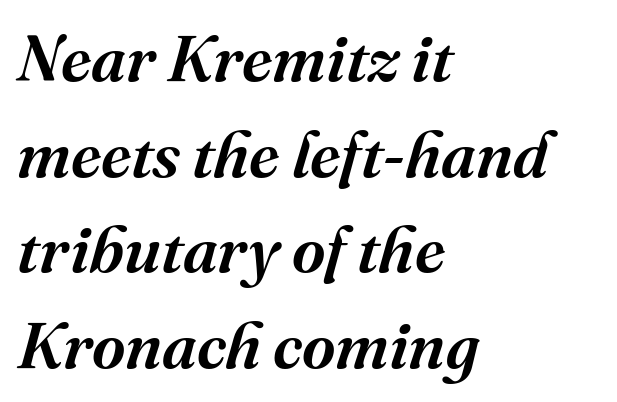
The image shows 65 px serif type, italic (leaning right); set left-aligned, normal line spacing (1.47x), normal letter spacing, not underlined; medium stroke contrast and a medium x-height.
